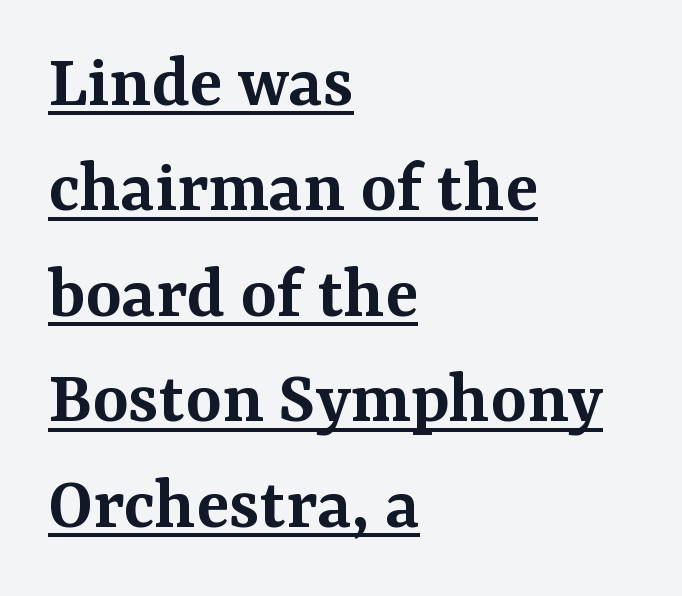
{"serif": "yes", "italic": "no", "bold": "semi", "weight": "semibold", "width": "normal", "stroke_contrast": "medium", "x_height": "medium", "monospaced": "no", "underline": "yes", "align": "left", "line_spacing": "normal", "line_spacing_ratio": 1.37, "letter_spacing": "normal", "letter_spacing_em": 0.0, "glyph_px": 77}
